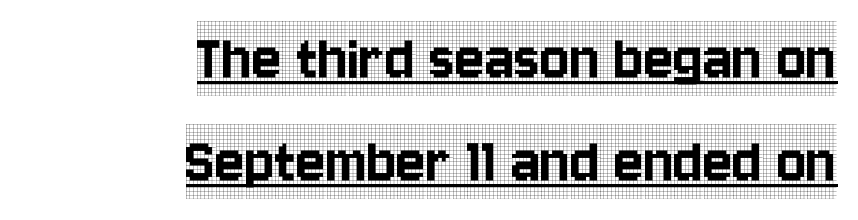
Q: Is the text italic (slanted)? A: No, it is upright.
Q: Is the typeface a serif or a sans-serif typeface? A: Serif.
Q: Is the text underlined? A: Yes.
Q: How is the paragraph aligned? A: Right-aligned.
Q: Is the spacing between letters normal or unusually wide? A: Normal.
Q: Is the spacing between lines tight, normal or loose? A: Normal.
Q: Width (condensed, normal, or wide)? A: Condensed.
Q: x-height? A: Large.
Q: Monospaced? A: No.
